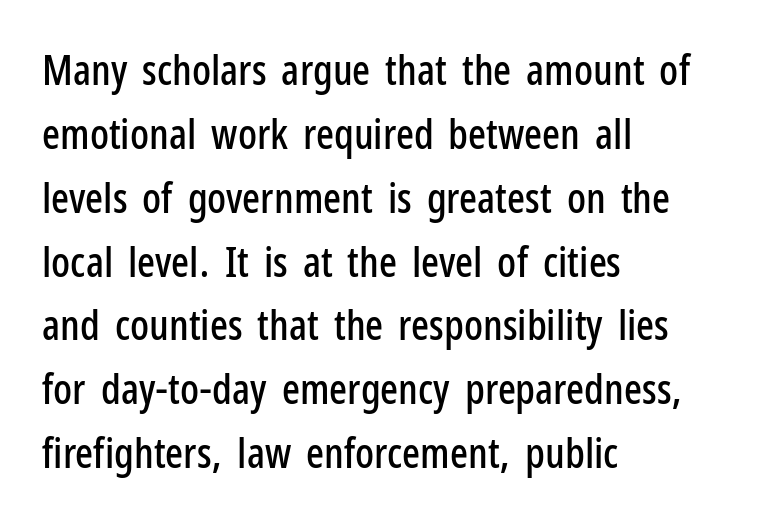
The image shows 42 px condensed sans-serif type, upright; set left-aligned, normal line spacing (1.52x), normal letter spacing, not underlined; low stroke contrast and a medium x-height.
